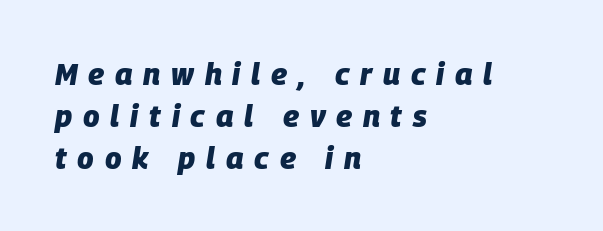
Glance below the letters and you will spot only blank space. You can tell it's italic because the verticals aren't actually vertical. Does extra space separate the letters? Yes, quite a lot of it. Compared with a centered layout, this one pins lines to the left instead.
